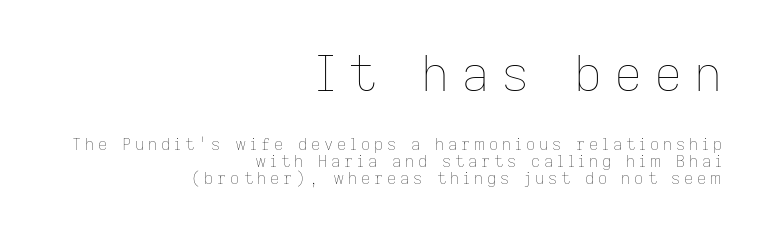
Q: Is the text bold? A: No.
Q: Is the text italic (slanted)? A: No, it is upright.
Q: Is the text underlined? A: No.
Q: How is the paragraph aligned? A: Right-aligned.
Q: Is the spacing between letters normal or unusually wide? A: Unusually wide.
Q: Is the spacing between lines tight, normal or loose? A: Tight.
Q: Which block of text is set in a larger size, the first (top) or the second (bottom)? A: The first (top) one.
Q: Width (condensed, normal, or wide)? A: Normal.
Q: Stroke contrast? A: Low.
Q: x-height? A: Medium.
Q: Monospaced? A: No.
